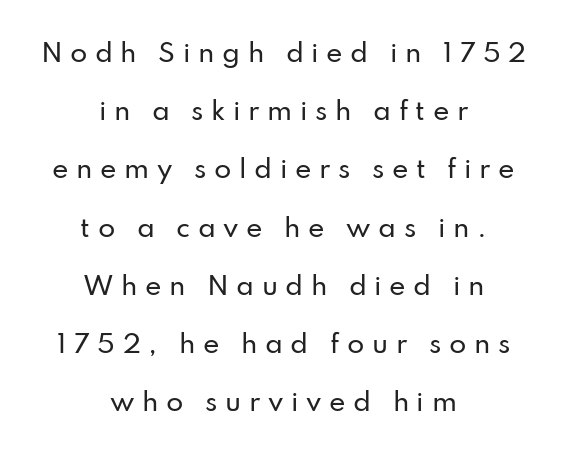
Q: Is the text italic (slanted)? A: No, it is upright.
Q: Is the text underlined? A: No.
Q: How is the paragraph aligned? A: Centered.
Q: Is the spacing between letters normal or unusually wide? A: Unusually wide.
Q: Is the spacing between lines tight, normal or loose? A: Loose.
